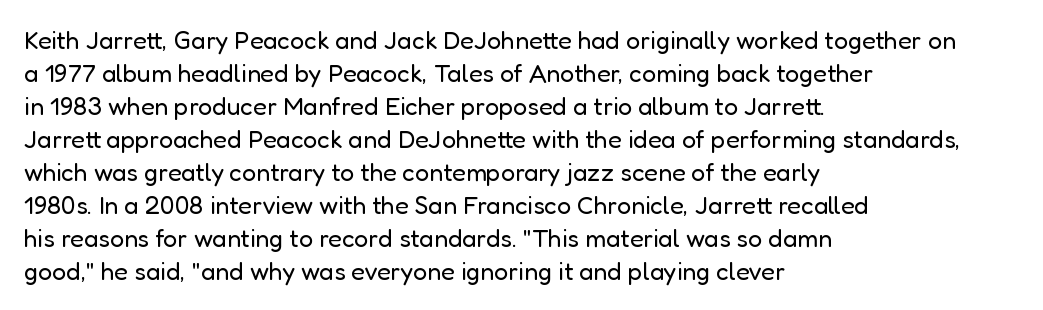
The setting favours the left margin, as ordinary paragraphs usually do. The letters stand upright; this is a roman face. Does the leading feel generous? No, just average. The passage shown has conventional tracking throughout. Each stroke keeps to a modest, everyday thickness or less.
